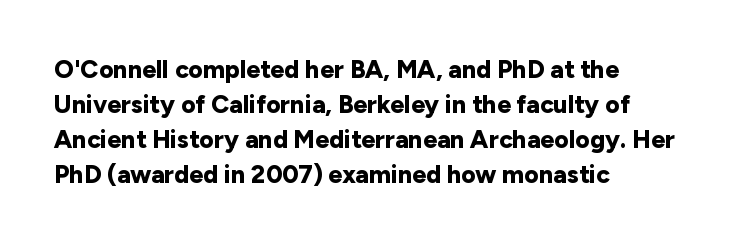
The image shows 25 px bold type, upright; set left-aligned, normal line spacing (1.4x), normal letter spacing, not underlined.
